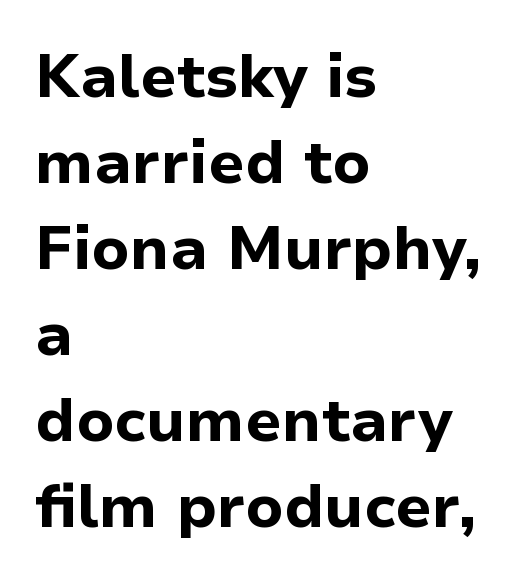
Q: Is the text bold? A: Yes.
Q: Is the text italic (slanted)? A: No, it is upright.
Q: Is the typeface a serif or a sans-serif typeface? A: Sans-serif.
Q: Is the text underlined? A: No.
Q: How is the paragraph aligned? A: Left-aligned.
Q: Is the spacing between letters normal or unusually wide? A: Normal.
Q: Is the spacing between lines tight, normal or loose? A: Normal.
Q: Width (condensed, normal, or wide)? A: Normal.
Q: Stroke contrast? A: Low.
Q: x-height? A: Medium.
Q: Monospaced? A: No.
